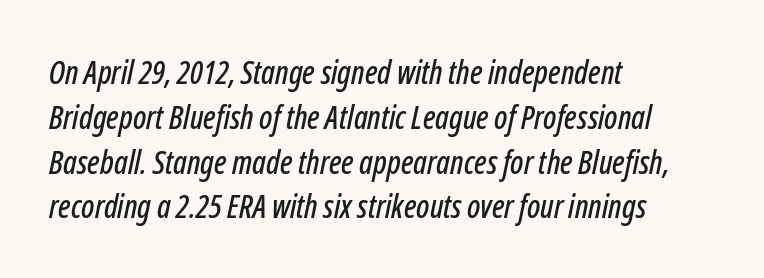
The image shows 32 px condensed type, italic (leaning right); set left-aligned, normal line spacing (1.4x), normal letter spacing, not underlined; low stroke contrast and a medium x-height.
